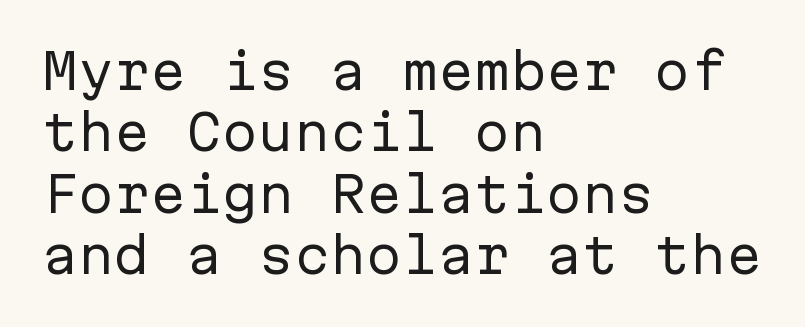
Q: Is the text bold? A: No.
Q: Is the text italic (slanted)? A: No, it is upright.
Q: Is the typeface a serif or a sans-serif typeface? A: Sans-serif.
Q: Is the text underlined? A: No.
Q: How is the paragraph aligned? A: Left-aligned.
Q: Is the spacing between letters normal or unusually wide? A: Normal.
Q: Is the spacing between lines tight, normal or loose? A: Normal.
Q: Width (condensed, normal, or wide)? A: Normal.
Q: Stroke contrast? A: Low.
Q: x-height? A: Medium.
Q: Monospaced? A: Yes.
